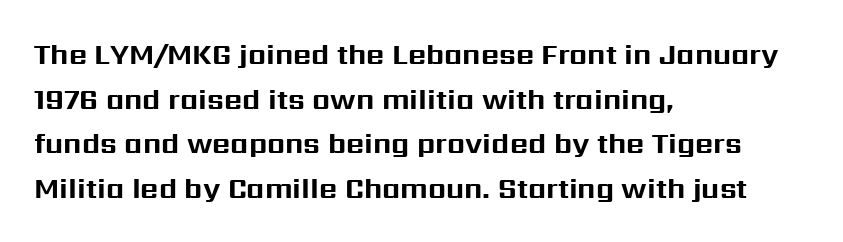
Q: Is the text bold? A: Yes.
Q: Is the text italic (slanted)? A: No, it is upright.
Q: Is the typeface a serif or a sans-serif typeface? A: Sans-serif.
Q: Is the text underlined? A: No.
Q: How is the paragraph aligned? A: Left-aligned.
Q: Is the spacing between letters normal or unusually wide? A: Normal.
Q: Is the spacing between lines tight, normal or loose? A: Normal.
Q: Width (condensed, normal, or wide)? A: Normal.
Q: Stroke contrast? A: Medium.
Q: x-height? A: Medium.
Q: Monospaced? A: No.
